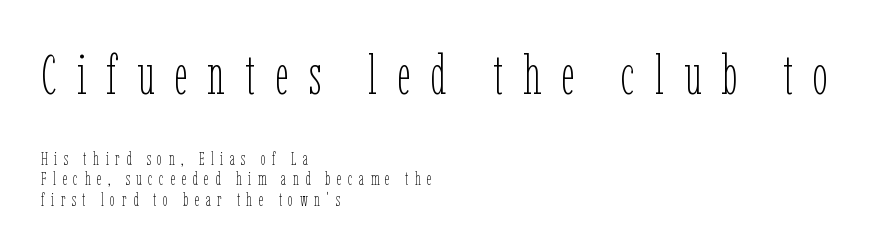
Q: Is the text bold? A: No.
Q: Is the text italic (slanted)? A: No, it is upright.
Q: Is the text underlined? A: No.
Q: How is the paragraph aligned? A: Left-aligned.
Q: Is the spacing between letters normal or unusually wide? A: Unusually wide.
Q: Is the spacing between lines tight, normal or loose? A: Tight.
Q: Which block of text is set in a larger size, the first (top) or the second (bottom)? A: The first (top) one.
Q: Width (condensed, normal, or wide)? A: Condensed.
Q: Stroke contrast? A: Low.
Q: x-height? A: Medium.
Q: Monospaced? A: No.
